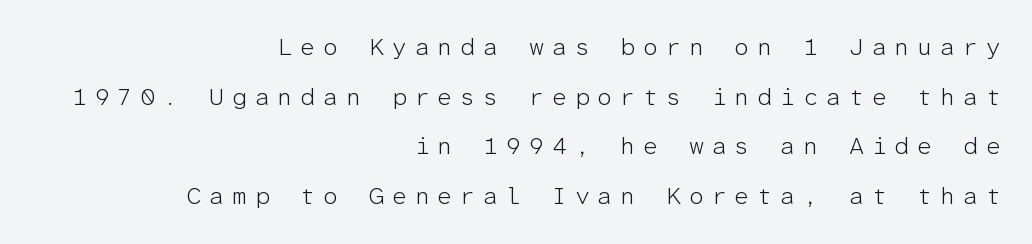
Interline gaps are noticeably wide in this sample. Each stroke keeps to a modest, everyday thickness or less. This sample uses expanded letter spacing, leaving extra air between glyphs. The letters stand straight up with perfectly vertical stems. Underline: absent.
